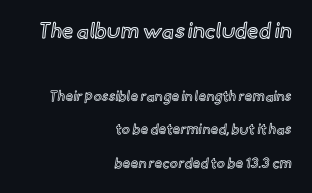
The image shows 21 px text type; set right-aligned, loose line spacing (2.42x), normal letter spacing, not underlined; the first (top) block is 1.5x larger.
